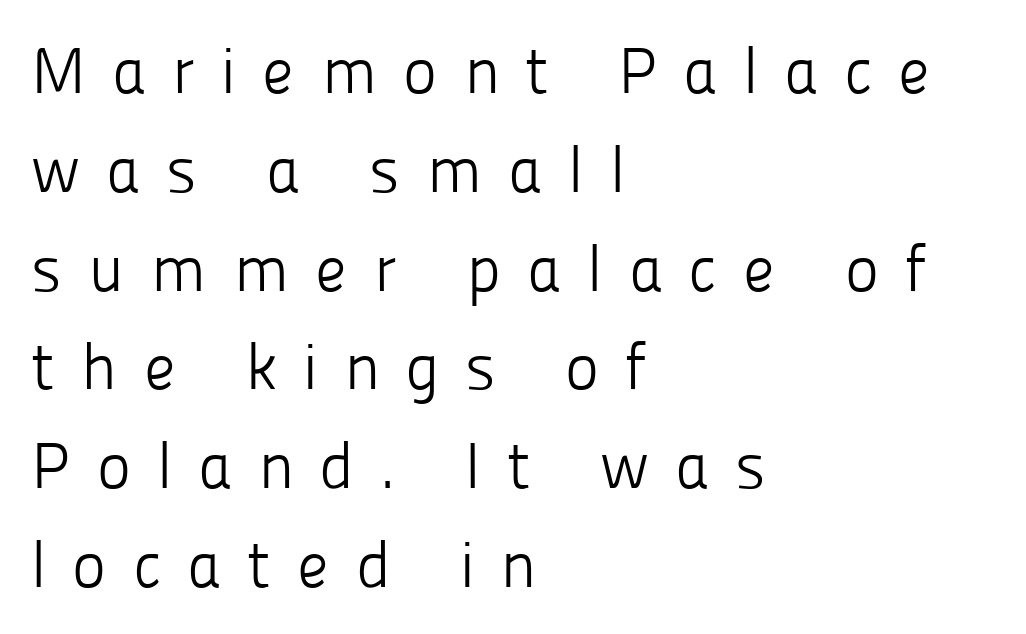
The image shows 65 px light sans-serif type, upright; set left-aligned, normal line spacing (1.52x), unusually wide letter spacing (+0.4 em), not underlined; low stroke contrast and a medium x-height.
